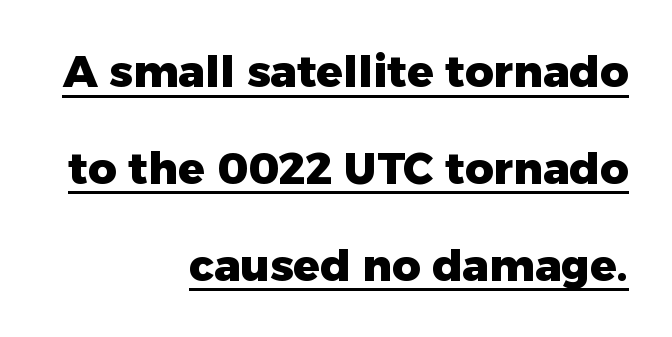
{"serif": "no", "italic": "no", "bold": "yes", "weight": "heavy", "width": "normal", "stroke_contrast": "low", "x_height": "medium", "monospaced": "no", "underline": "yes", "align": "right", "line_spacing": "loose", "line_spacing_ratio": 2.2, "letter_spacing": "normal", "letter_spacing_em": 0.0, "glyph_px": 44}
